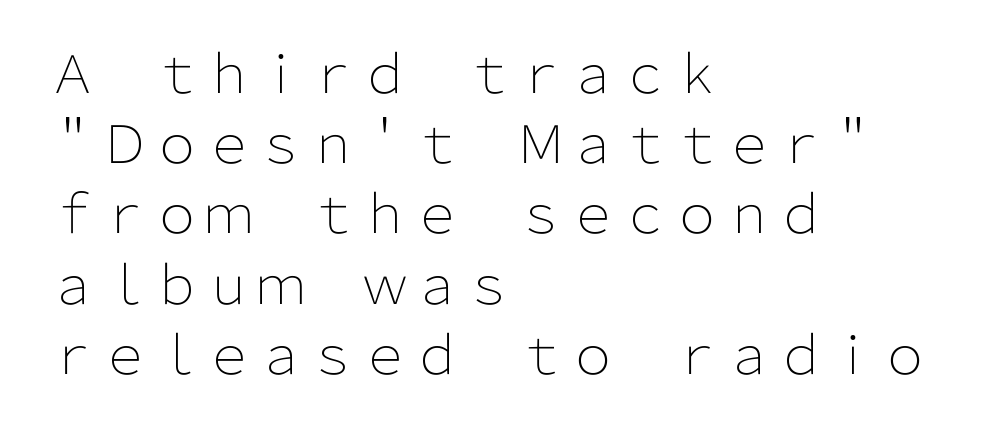
Q: Is the text bold? A: No.
Q: Is the text italic (slanted)? A: No, it is upright.
Q: Is the typeface a serif or a sans-serif typeface? A: Sans-serif.
Q: Is the text underlined? A: No.
Q: How is the paragraph aligned? A: Left-aligned.
Q: Is the spacing between letters normal or unusually wide? A: Normal.
Q: Is the spacing between lines tight, normal or loose? A: Normal.
Q: Width (condensed, normal, or wide)? A: Normal.
Q: Stroke contrast? A: Low.
Q: x-height? A: Medium.
Q: Monospaced? A: No.
